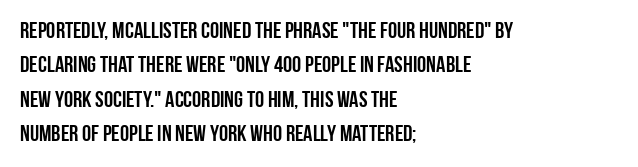
Q: Is the text italic (slanted)? A: No, it is upright.
Q: Is the text underlined? A: No.
Q: How is the paragraph aligned? A: Left-aligned.
Q: Is the spacing between letters normal or unusually wide? A: Normal.
Q: Is the spacing between lines tight, normal or loose? A: Normal.
